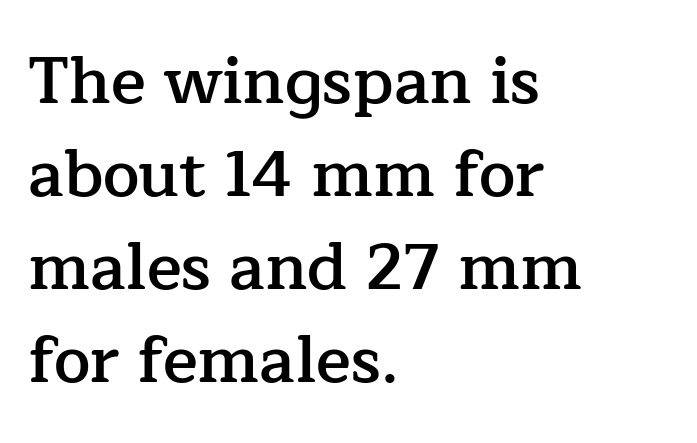
{"serif": "yes", "italic": "no", "bold": "semi", "weight": "semibold", "width": "normal", "stroke_contrast": "low", "x_height": "medium", "monospaced": "no", "underline": "no", "align": "left", "line_spacing": "normal", "line_spacing_ratio": 1.43, "letter_spacing": "normal", "letter_spacing_em": 0.0, "glyph_px": 65}
